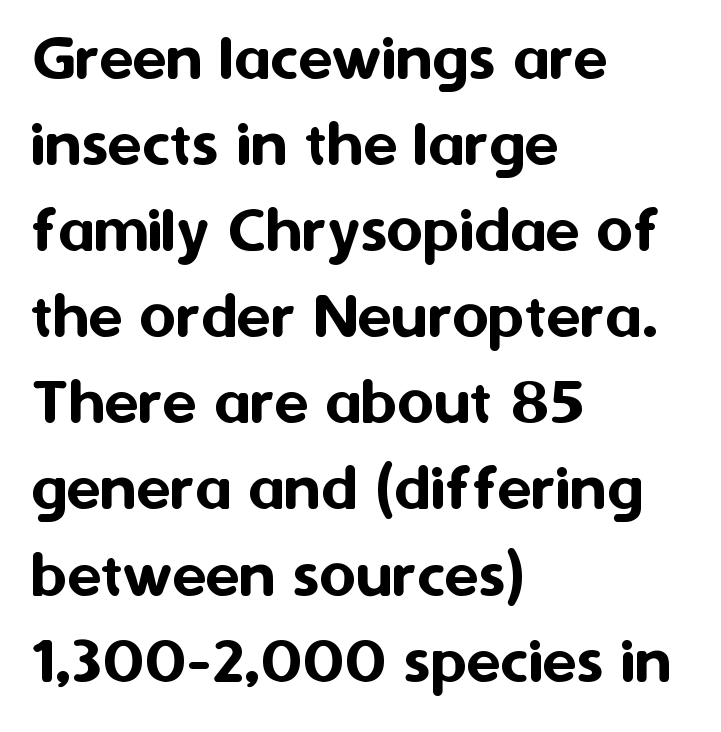
Q: Is the text italic (slanted)? A: No, it is upright.
Q: Is the typeface a serif or a sans-serif typeface? A: Sans-serif.
Q: Is the text underlined? A: No.
Q: How is the paragraph aligned? A: Left-aligned.
Q: Is the spacing between letters normal or unusually wide? A: Normal.
Q: Width (condensed, normal, or wide)? A: Normal.
Q: Stroke contrast? A: Medium.
Q: x-height? A: Medium.
Q: Monospaced? A: No.
